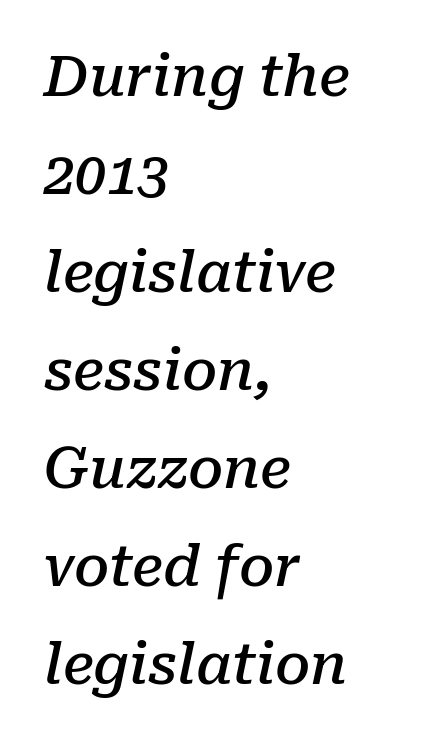
Q: Is the text bold? A: Semi-bold.
Q: Is the text italic (slanted)? A: Yes, it leans right by about 10 degrees.
Q: Is the typeface a serif or a sans-serif typeface? A: Serif.
Q: Is the text underlined? A: No.
Q: How is the paragraph aligned? A: Left-aligned.
Q: Is the spacing between letters normal or unusually wide? A: Normal.
Q: Width (condensed, normal, or wide)? A: Normal.
Q: Stroke contrast? A: Low.
Q: x-height? A: Medium.
Q: Monospaced? A: No.
